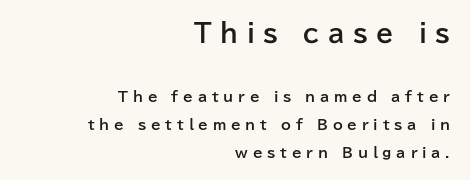
The image shows 25 px bold type, upright; set right-aligned, loose line spacing (1.98x), unusually wide letter spacing (+0.34 em), not underlined; the first (top) block is 1.79x larger.
